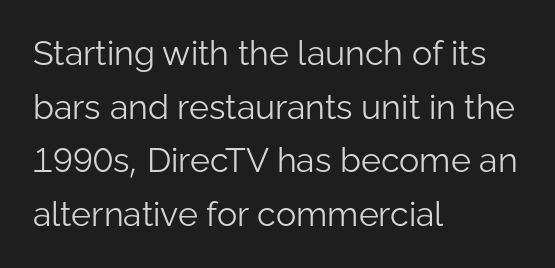
Lines of text with bare space underneath. The lettering holds an erect, upright posture throughout. A typesetter would label this face a sans. Caption: standard tracking, unaltered.
